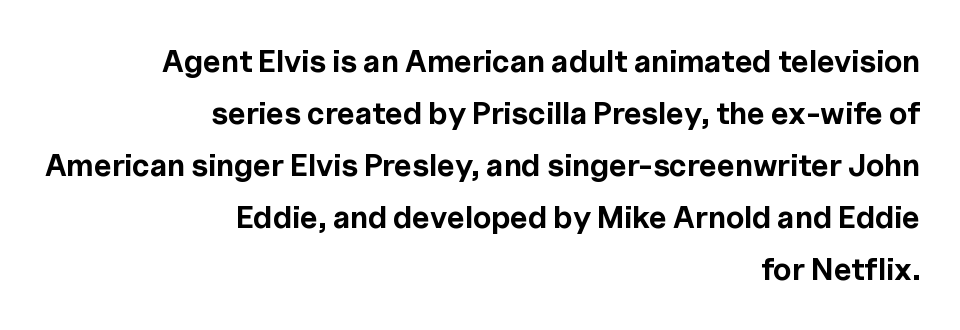
Q: Is the text bold? A: Yes.
Q: Is the text italic (slanted)? A: No, it is upright.
Q: Is the typeface a serif or a sans-serif typeface? A: Sans-serif.
Q: Is the text underlined? A: No.
Q: How is the paragraph aligned? A: Right-aligned.
Q: Is the spacing between letters normal or unusually wide? A: Normal.
Q: Is the spacing between lines tight, normal or loose? A: Normal.
Q: Width (condensed, normal, or wide)? A: Normal.
Q: x-height? A: Medium.
Q: Monospaced? A: No.
